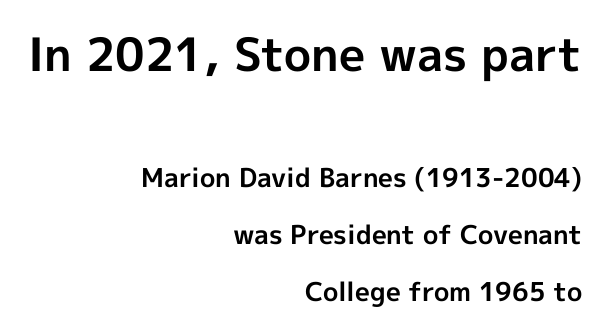
Q: Is the text bold? A: Yes.
Q: Is the text italic (slanted)? A: No, it is upright.
Q: Is the typeface a serif or a sans-serif typeface? A: Sans-serif.
Q: Is the text underlined? A: No.
Q: How is the paragraph aligned? A: Right-aligned.
Q: Is the spacing between letters normal or unusually wide? A: Normal.
Q: Is the spacing between lines tight, normal or loose? A: Loose.
Q: Which block of text is set in a larger size, the first (top) or the second (bottom)? A: The first (top) one.
Q: Width (condensed, normal, or wide)? A: Normal.
Q: x-height? A: Medium.
Q: Monospaced? A: No.
